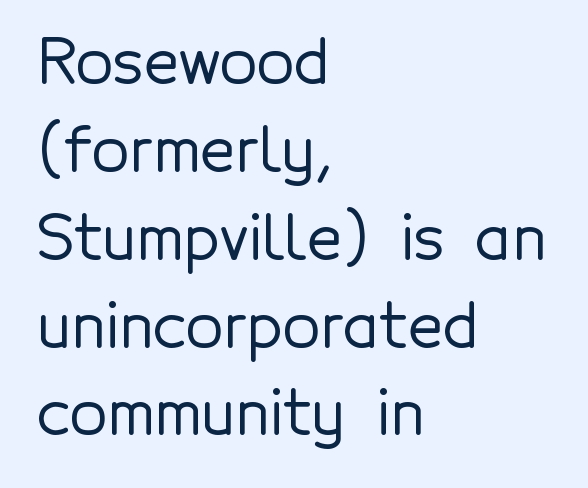
{"serif": "no", "italic": "no", "width": "normal", "x_height": "medium", "monospaced": "no", "underline": "no", "align": "left", "line_spacing": "normal", "line_spacing_ratio": 1.44, "letter_spacing": "normal", "letter_spacing_em": 0.0, "glyph_px": 61}
